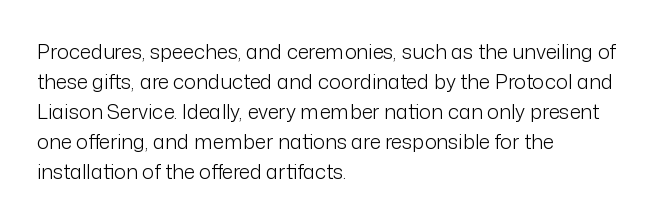
The face looks like a standard text weight, possibly lighter. A normal amount of white space separates one row of letters from the next. Line beginnings align vertically; line endings do not. The horizontal fit of the characters is conventional and even. The passage shown is not underscored anywhere.
